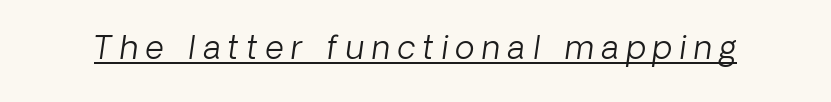
Q: Is the text bold? A: No.
Q: Is the typeface a serif or a sans-serif typeface? A: Sans-serif.
Q: Is the text underlined? A: Yes.
Q: Is the spacing between letters normal or unusually wide? A: Unusually wide.
Q: Width (condensed, normal, or wide)? A: Normal.
Q: Stroke contrast? A: Low.
Q: x-height? A: Medium.
Q: Monospaced? A: No.
